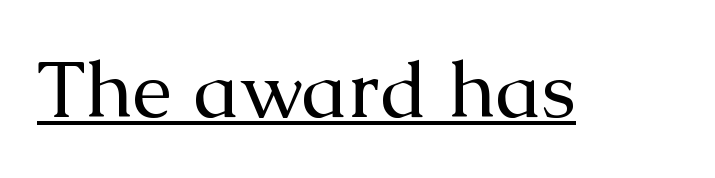
Characters follow at the spacing the type designer built in. A light-to-regular cut is what we see here. If you drew a line through each stem, it would be perfectly vertical. Spacing verdict: proportional, widths tailored to each character. Old-style or modern, the face here clearly has serifs.
